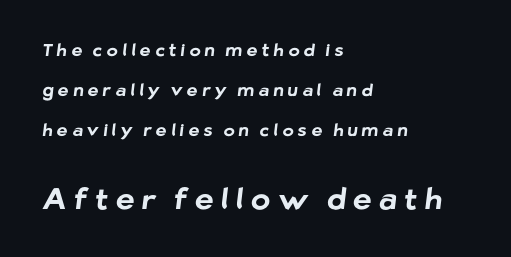
The passage shown stacks its lines with a broad gap. Varying glyph widths throughout — classic text-font behaviour. The strokes are fattened all the way to bold. Casual observation: everything's shoved over to the left.
